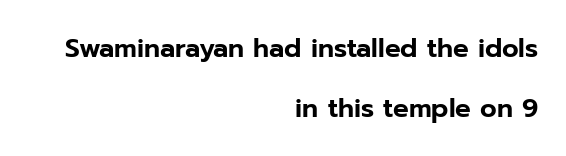
Q: Is the text italic (slanted)? A: No, it is upright.
Q: Is the text underlined? A: No.
Q: How is the paragraph aligned? A: Right-aligned.
Q: Is the spacing between letters normal or unusually wide? A: Normal.
Q: Is the spacing between lines tight, normal or loose? A: Loose.
